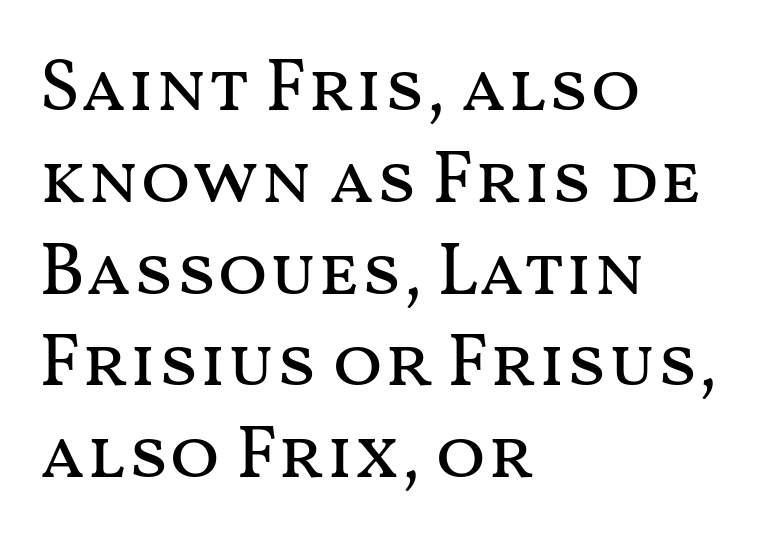
{"italic": "no", "bold": "no", "weight": "regular", "width": "wide", "stroke_contrast": "medium", "x_height": "medium", "monospaced": "no", "underline": "no", "align": "left", "line_spacing_ratio": 1.24, "letter_spacing": "normal", "letter_spacing_em": 0.0, "glyph_px": 74}
